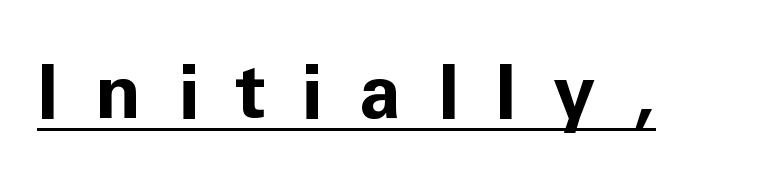
The image shows 76 px bold sans-serif type, upright; set unusually wide letter spacing (+0.48 em), underlined; low stroke contrast and a medium x-height.
